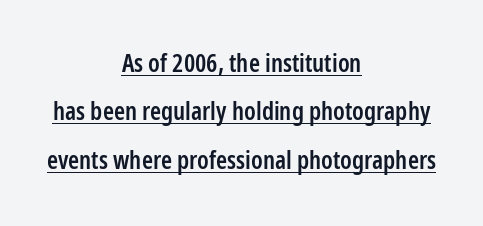
Descenders here cross a horizontal rule under the line. Caption: multi-line text, centered on the measure. Ascenders rise straight up at ninety degrees. The glyphs have the mass of a demibold cut, below bold. Caption: standard tracking, unaltered. Each new line begins a long way beneath the previous one.
